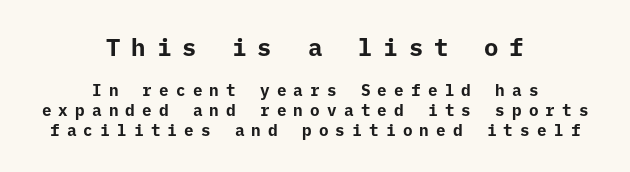
{"italic": "no", "bold": "yes", "underline": "no", "align": "center", "line_spacing_ratio": 1.22, "letter_spacing": "wide", "letter_spacing_em": 0.45, "larger_block": "first", "size_ratio": 1.5, "glyph_px": 24}
